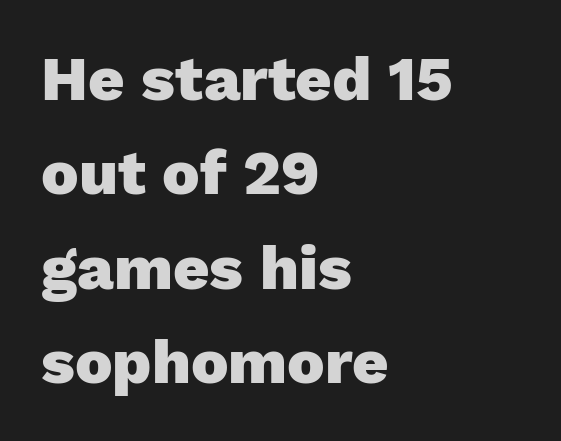
The image shows 63 px heavy sans-serif type, upright; set left-aligned, normal line spacing (1.5x), normal letter spacing, not underlined; low stroke contrast and a medium x-height.
